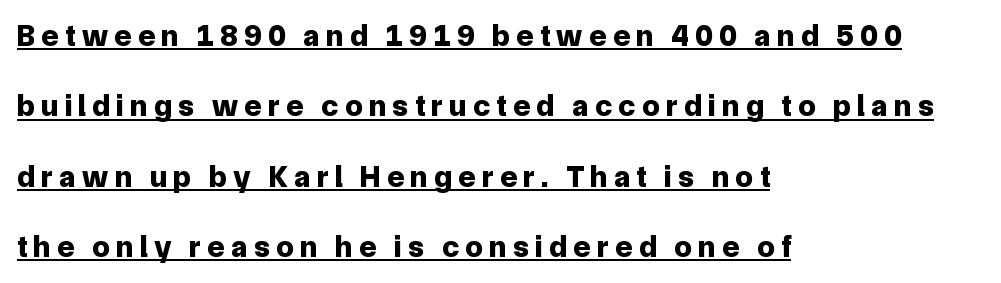
Q: Is the text bold? A: Yes.
Q: Is the text italic (slanted)? A: No, it is upright.
Q: Is the typeface a serif or a sans-serif typeface? A: Sans-serif.
Q: Is the text underlined? A: Yes.
Q: How is the paragraph aligned? A: Left-aligned.
Q: Is the spacing between letters normal or unusually wide? A: Unusually wide.
Q: Is the spacing between lines tight, normal or loose? A: Loose.
Q: Width (condensed, normal, or wide)? A: Normal.
Q: Stroke contrast? A: Low.
Q: x-height? A: Medium.
Q: Monospaced? A: No.
